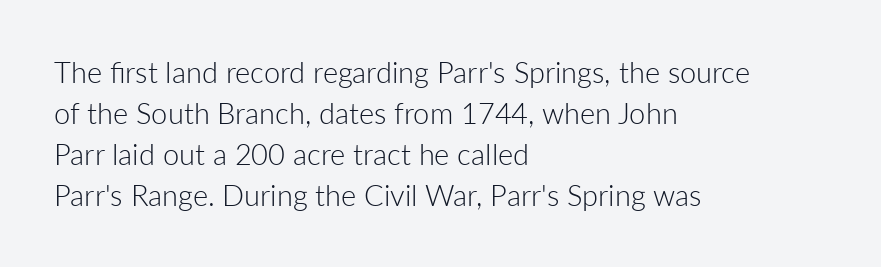
{"serif": "no", "italic": "no", "bold": "no", "weight": "light", "width": "normal", "stroke_contrast": "low", "x_height": "medium", "monospaced": "no", "underline": "no", "align": "left", "line_spacing": "normal", "line_spacing_ratio": 1.41, "letter_spacing": "normal", "letter_spacing_em": 0.0, "glyph_px": 29}
